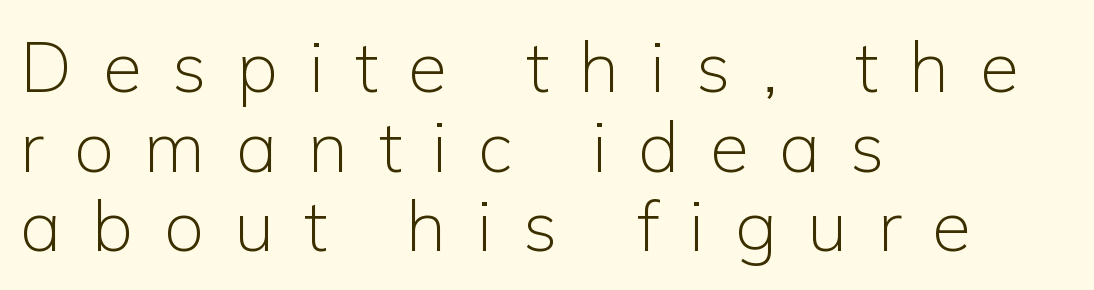
{"serif": "no", "italic": "no", "bold": "no", "weight": "light", "width": "normal", "stroke_contrast": "low", "x_height": "medium", "monospaced": "no", "underline": "no", "align": "left", "line_spacing": "tight", "line_spacing_ratio": 1.12, "letter_spacing": "wide", "letter_spacing_em": 0.43, "glyph_px": 71}
